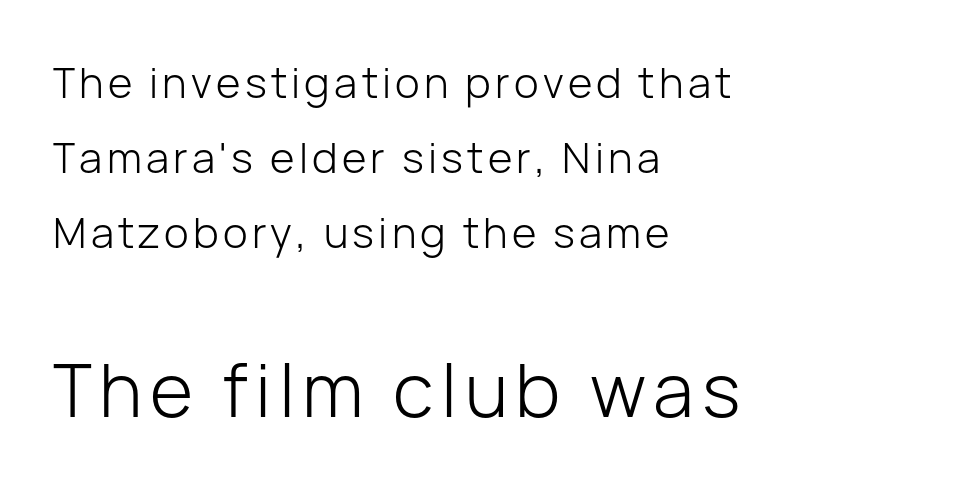
{"serif": "no", "italic": "no", "bold": "no", "weight": "light", "width": "normal", "stroke_contrast": "low", "x_height": "medium", "monospaced": "no", "underline": "no", "align": "left", "line_spacing_ratio": 1.79, "larger_block": "second", "size_ratio": 1.76, "glyph_px": 74}
